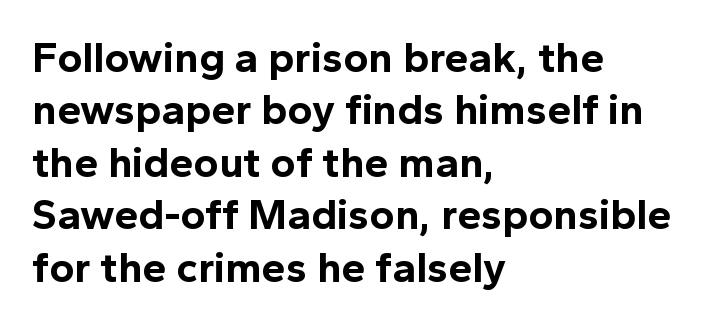
{"serif": "no", "italic": "no", "bold": "yes", "weight": "bold", "width": "normal", "x_height": "medium", "monospaced": "no", "underline": "no", "align": "left", "line_spacing_ratio": 1.22, "letter_spacing": "normal", "letter_spacing_em": 0.0, "glyph_px": 43}
